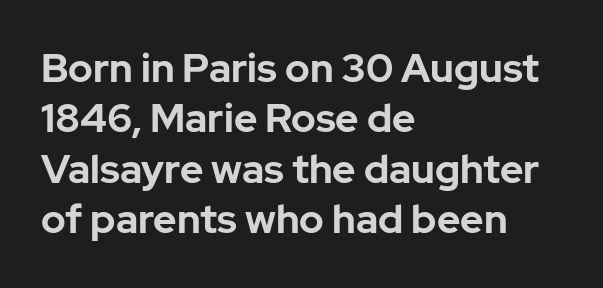
Q: Is the text bold? A: Yes.
Q: Is the text italic (slanted)? A: No, it is upright.
Q: Is the typeface a serif or a sans-serif typeface? A: Sans-serif.
Q: Is the text underlined? A: No.
Q: How is the paragraph aligned? A: Left-aligned.
Q: Is the spacing between letters normal or unusually wide? A: Normal.
Q: Is the spacing between lines tight, normal or loose? A: Normal.
Q: Width (condensed, normal, or wide)? A: Normal.
Q: Stroke contrast? A: Low.
Q: x-height? A: Medium.
Q: Monospaced? A: No.
